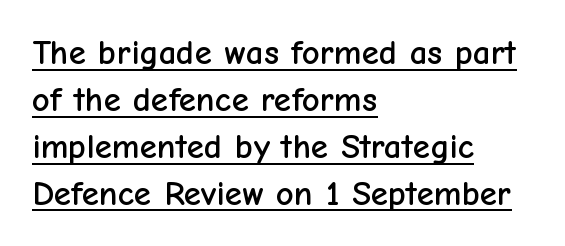
{"serif": "no", "italic": "no", "width": "normal", "stroke_contrast": "low", "x_height": "medium", "monospaced": "no", "underline": "yes", "align": "left", "line_spacing": "normal", "line_spacing_ratio": 1.34, "letter_spacing": "normal", "letter_spacing_em": 0.0, "glyph_px": 35}
